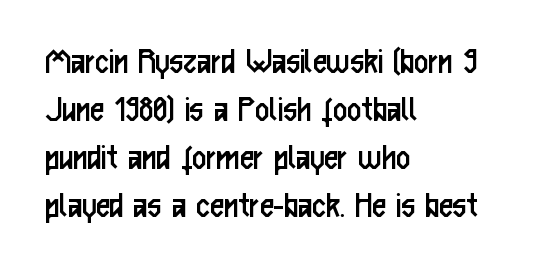
{"serif": "no", "italic": "no", "bold": "no", "weight": "regular", "width": "condensed", "stroke_contrast": "low", "x_height": "medium", "monospaced": "no", "underline": "no", "align": "left", "line_spacing_ratio": 1.23, "letter_spacing": "normal", "letter_spacing_em": 0.0, "glyph_px": 39}
